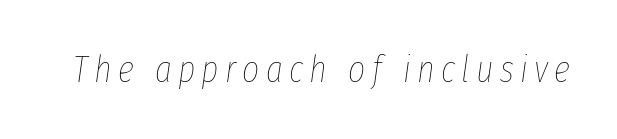
{"italic": "yes", "lean": "right", "slant_degrees": 8, "bold": "no", "weight": "thin", "width": "condensed", "stroke_contrast": "low", "x_height": "medium", "monospaced": "no", "underline": "no", "glyph_px": 37}
